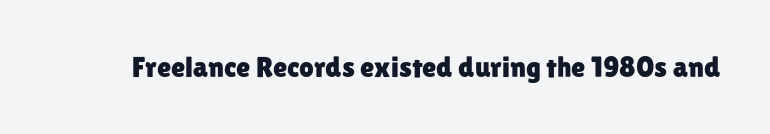
The image shows 29 px sans-serif type, upright; set normal letter spacing, not underlined; low stroke contrast and a medium x-height.
